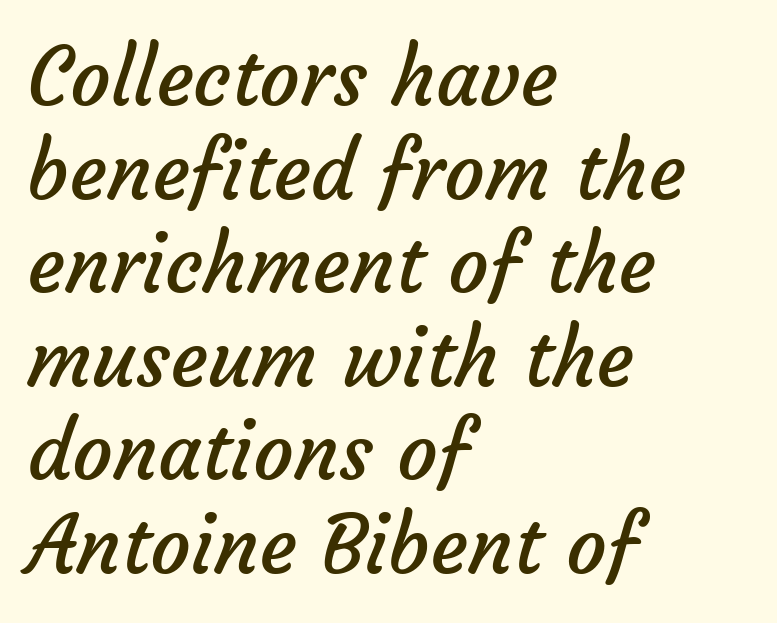
The image shows 80 px regular-weight sans-serif type; set left-aligned, line spacing 1.17x, normal letter spacing, not underlined; low stroke contrast and a medium x-height.
